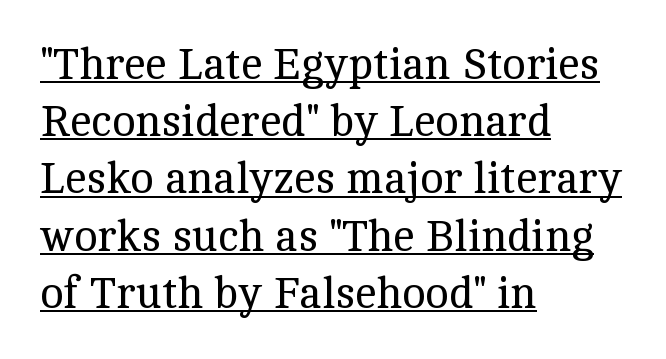
The image shows 44 px regular-weight serif type, upright; set left-aligned, normal line spacing (1.3x), normal letter spacing, underlined; a medium x-height.
